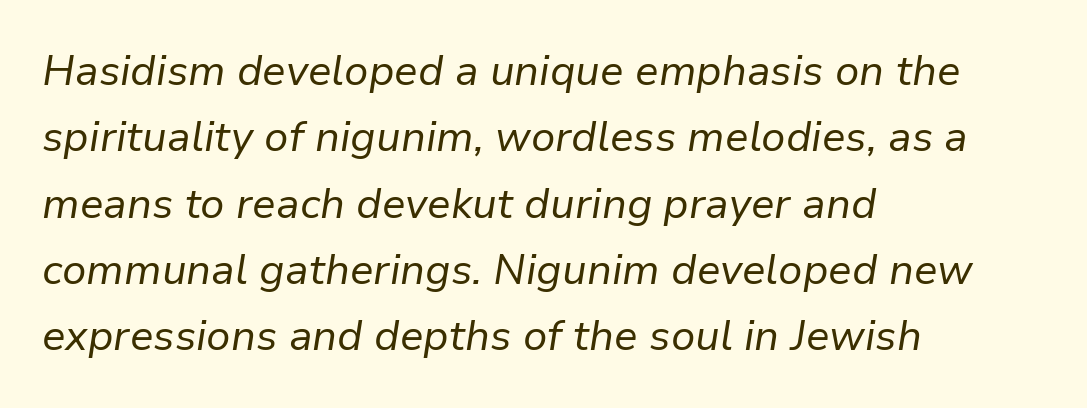
Look at the tracking — it's just the regular setting, nothing added. What's the leading like? Ordinary, nothing unusual. The rendering uses natural spacing where letterforms have individual widths. Yep, that's italic — everything's leaning.
